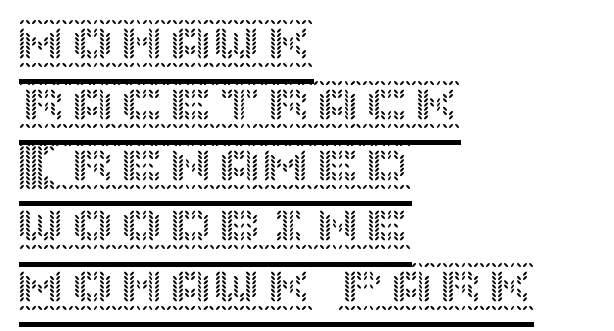
{"italic": "no", "width": "normal", "x_height": "large", "underline": "yes", "align": "left", "line_spacing_ratio": 1.24, "letter_spacing": "normal", "letter_spacing_em": 0.0, "glyph_px": 49}
